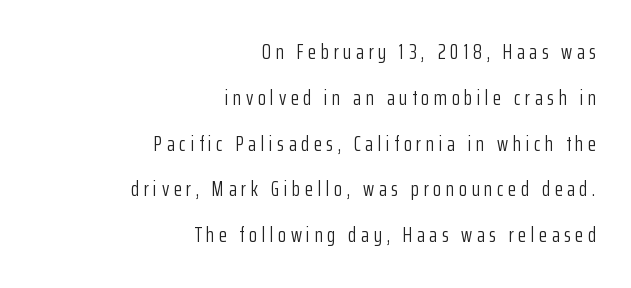
Q: Is the text bold? A: No.
Q: Is the text italic (slanted)? A: No, it is upright.
Q: Is the text underlined? A: No.
Q: How is the paragraph aligned? A: Right-aligned.
Q: Is the spacing between letters normal or unusually wide? A: Unusually wide.
Q: Is the spacing between lines tight, normal or loose? A: Loose.
